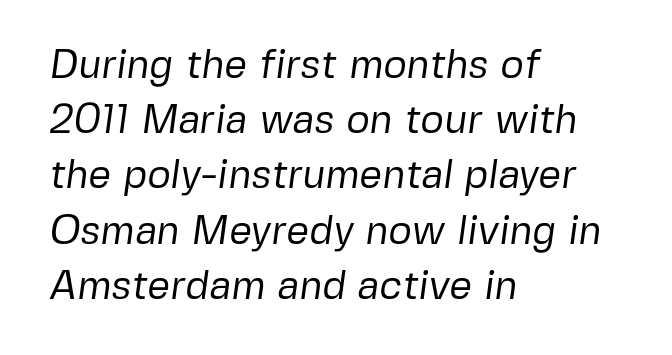
{"serif": "no", "bold": "no", "weight": "regular", "width": "normal", "stroke_contrast": "low", "x_height": "medium", "monospaced": "no", "underline": "no", "align": "left", "line_spacing": "normal", "line_spacing_ratio": 1.38, "letter_spacing": "normal", "letter_spacing_em": 0.0, "glyph_px": 40}
